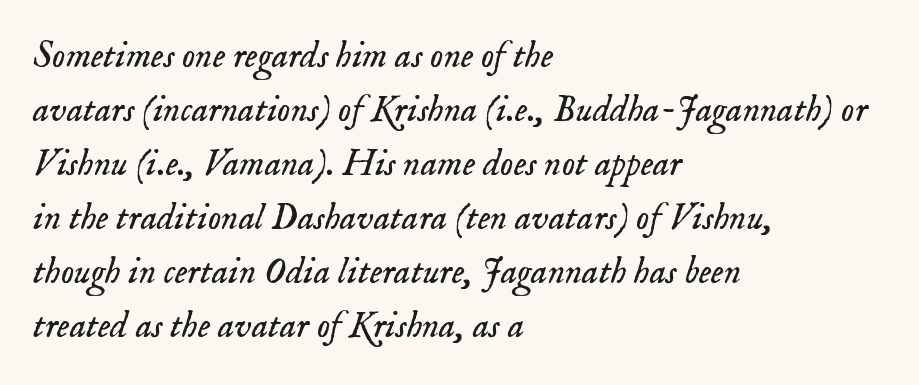
{"serif": "yes", "italic": "yes", "lean": "right", "slant_degrees": 18, "bold": "no", "weight": "light", "width": "normal", "stroke_contrast": "low", "x_height": "small", "monospaced": "no", "underline": "no", "align": "left", "line_spacing": "normal", "line_spacing_ratio": 1.46, "letter_spacing": "normal", "letter_spacing_em": 0.0, "glyph_px": 37}
